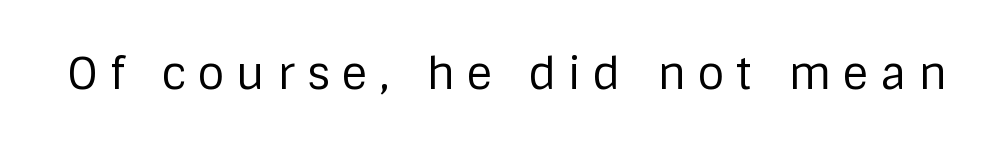
The image shows 44 px regular-weight sans-serif type, upright; set unusually wide letter spacing (+0.27 em), not underlined; low stroke contrast and a large x-height.
